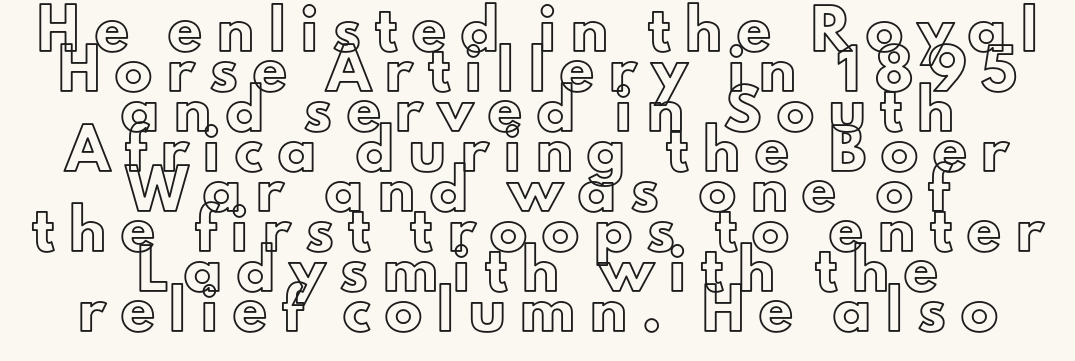
{"italic": "no", "width": "normal", "x_height": "small", "monospaced": "no", "underline": "no", "align": "center", "line_spacing": "tight", "line_spacing_ratio": 1.08, "letter_spacing": "wide", "letter_spacing_em": 0.41, "glyph_px": 37}
